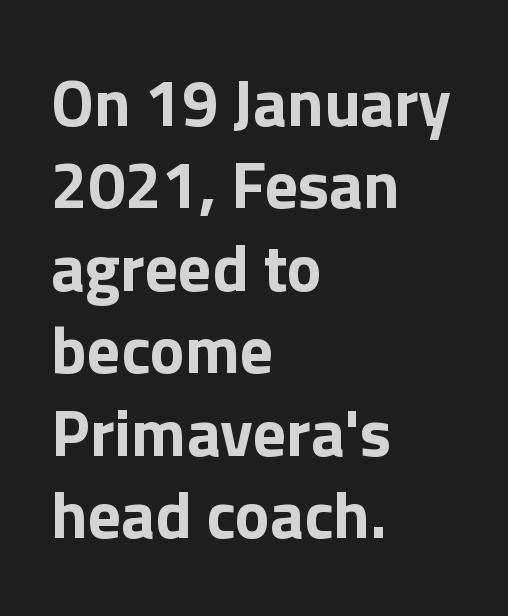
{"serif": "no", "italic": "no", "bold": "yes", "weight": "bold", "width": "normal", "x_height": "medium", "monospaced": "no", "underline": "no", "align": "left", "line_spacing": "normal", "line_spacing_ratio": 1.25, "letter_spacing": "normal", "letter_spacing_em": 0.0, "glyph_px": 66}
